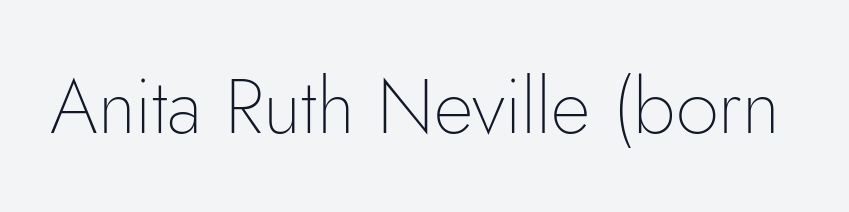
{"serif": "no", "italic": "no", "bold": "no", "weight": "thin", "width": "normal", "stroke_contrast": "low", "x_height": "small", "monospaced": "no", "underline": "no", "letter_spacing": "normal", "letter_spacing_em": 0.0, "glyph_px": 77}
